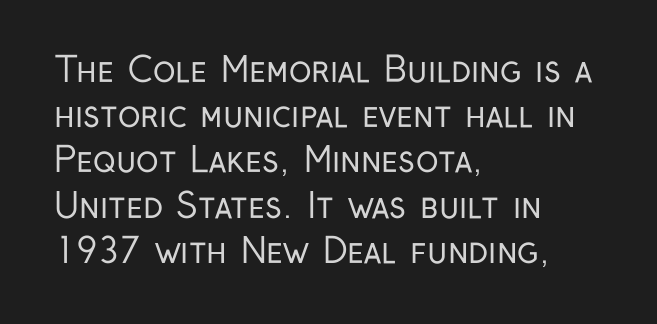
Only glyphs here, with clear space below each row. Vertically, the passage feels balanced, rows spaced as you'd expect. Each word holds together tightly as a unit, with standard inter-letter gaps. I'd call this a sans setting — the letters go barefoot.
